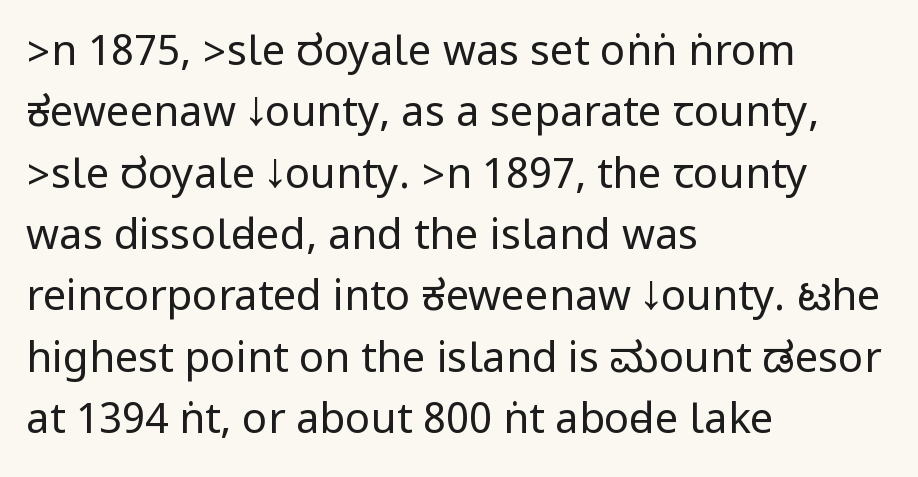
The image shows 42 px regular-weight, condensed sans-serif type, upright; set left-aligned, normal line spacing (1.46x), normal letter spacing, not underlined; low stroke contrast.
